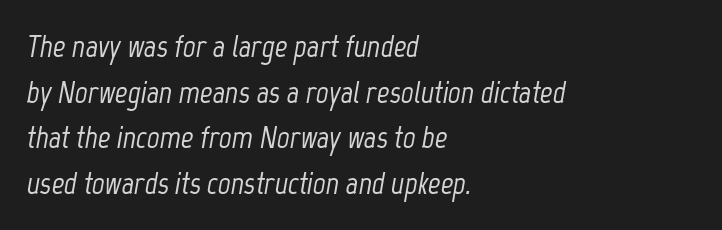
{"italic": "yes", "lean": "right", "slant_degrees": 12, "width": "condensed", "stroke_contrast": "low", "x_height": "medium", "monospaced": "no", "underline": "no", "align": "left", "line_spacing": "normal", "line_spacing_ratio": 1.47, "letter_spacing": "normal", "letter_spacing_em": 0.0, "glyph_px": 31}
